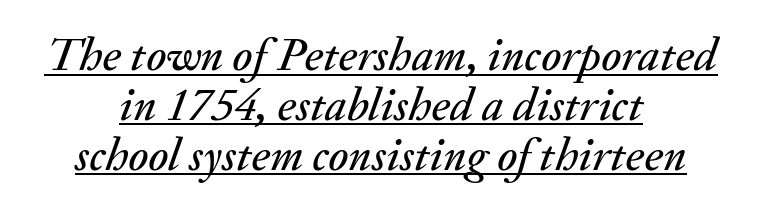
{"italic": "yes", "lean": "right", "slant_degrees": 20, "width": "normal", "stroke_contrast": "medium", "x_height": "small", "monospaced": "no", "underline": "yes", "align": "center", "line_spacing": "tight", "line_spacing_ratio": 1.06, "letter_spacing": "normal", "letter_spacing_em": 0.0, "glyph_px": 47}
